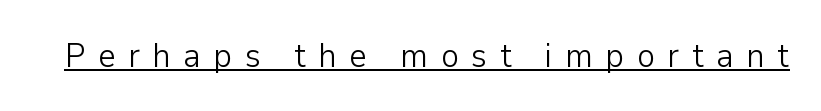
{"serif": "no", "italic": "no", "bold": "no", "weight": "light", "width": "normal", "stroke_contrast": "low", "x_height": "medium", "monospaced": "no", "underline": "yes", "letter_spacing": "wide", "letter_spacing_em": 0.37, "glyph_px": 34}
